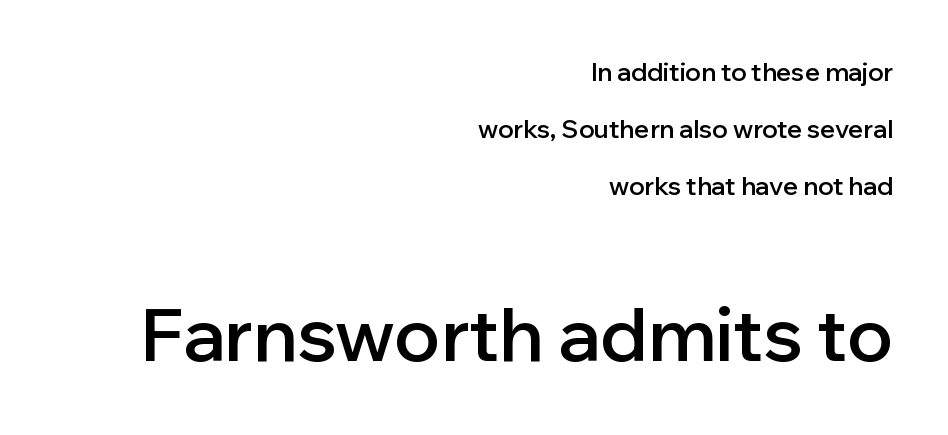
The image shows 74 px semibold sans-serif type, upright; set right-aligned, loose line spacing (2.29x), normal letter spacing, not underlined; the second (bottom) block is 2.96x larger; low stroke contrast and a medium x-height.
